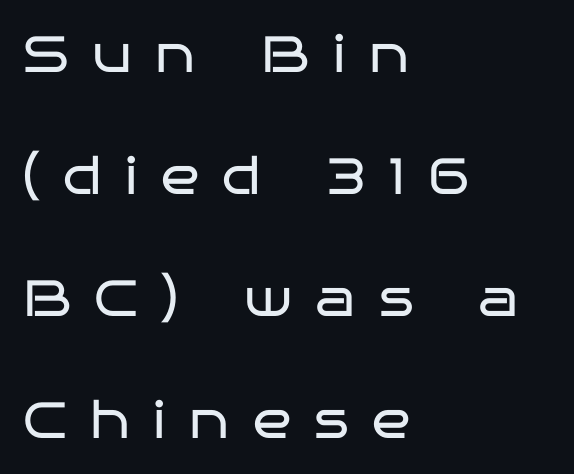
The image shows 51 px regular-weight, wide sans-serif type, upright; set left-aligned, loose line spacing (2.39x), unusually wide letter spacing (+0.46 em), not underlined; low stroke contrast and a large x-height.
